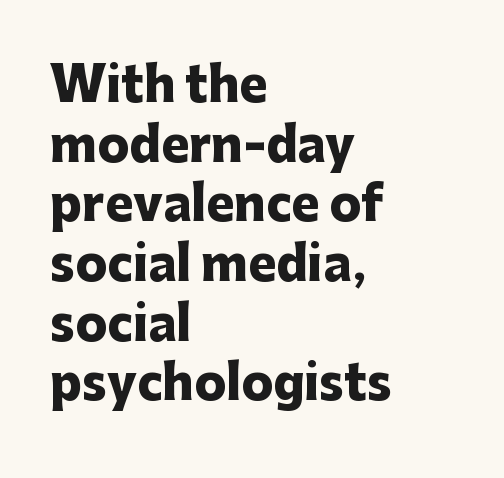
The image shows 47 px heavy sans-serif type, upright; set left-aligned, normal line spacing (1.27x), normal letter spacing, not underlined; low stroke contrast and a medium x-height.
